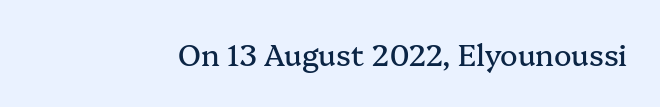
Looks like regular typesetting: each glyph gets only the width it needs. These lines are composed in type with serifs. Words float on clear page, feet unadorned. The rendering keeps characters at their native spacing.
